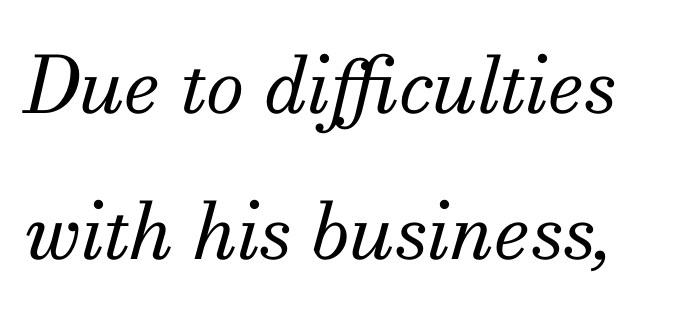
The image shows 78 px regular-weight serif type, italic (leaning right); set line spacing 1.87x, normal letter spacing, not underlined; medium stroke contrast and a small x-height.
